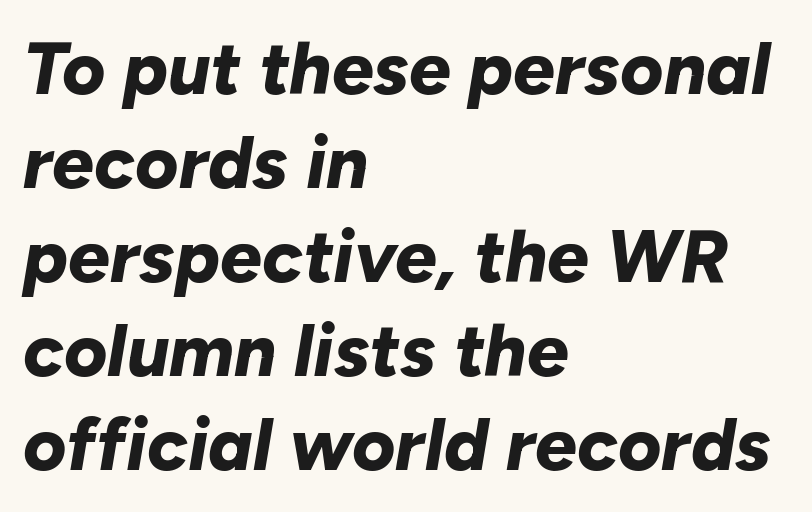
Q: Is the text bold? A: Yes.
Q: Is the text italic (slanted)? A: Yes, it leans right by about 10 degrees.
Q: Is the text underlined? A: No.
Q: How is the paragraph aligned? A: Left-aligned.
Q: Is the spacing between letters normal or unusually wide? A: Normal.
Q: Is the spacing between lines tight, normal or loose? A: Normal.
Q: Width (condensed, normal, or wide)? A: Normal.
Q: Stroke contrast? A: Low.
Q: x-height? A: Medium.
Q: Monospaced? A: No.
